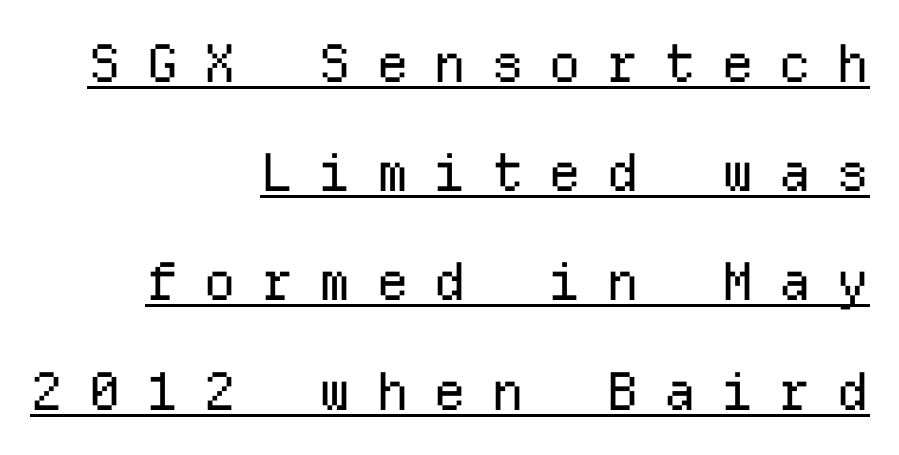
{"serif": "no", "italic": "no", "bold": "no", "weight": "regular", "width": "normal", "stroke_contrast": "low", "x_height": "medium", "monospaced": "yes", "underline": "yes", "align": "right", "line_spacing": "loose", "line_spacing_ratio": 2.1, "letter_spacing": "wide", "letter_spacing_em": 0.47, "glyph_px": 52}
